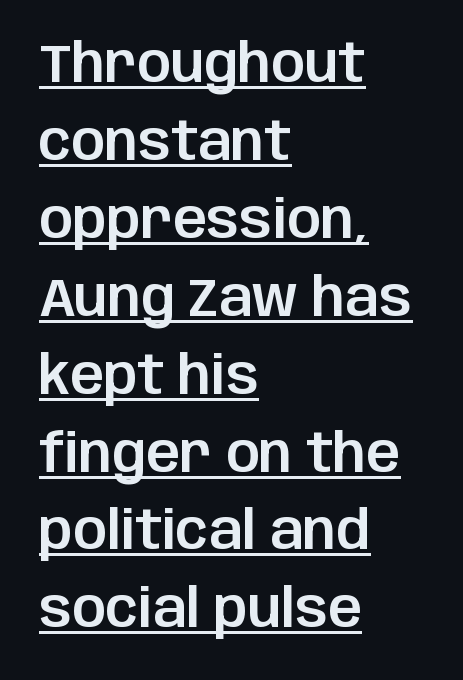
{"serif": "no", "italic": "no", "width": "normal", "stroke_contrast": "low", "x_height": "large", "monospaced": "no", "underline": "yes", "align": "left", "line_spacing": "normal", "line_spacing_ratio": 1.47, "letter_spacing": "normal", "letter_spacing_em": 0.0, "glyph_px": 53}
